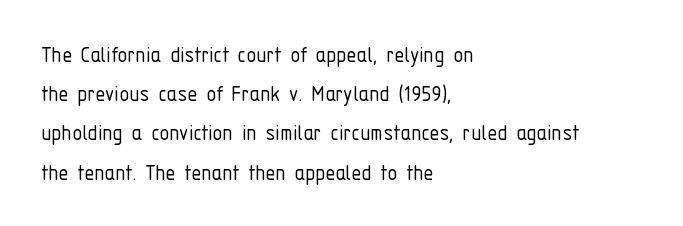
Is this a heavy cut? Hardly; it is regular or lighter. In CSS terms this would be text-align: left. Words appear dense and cohesive because spacing is normal. The gap between lines stays unmarked. Reading down the column, the eye jumps a familiar distance to each next line. This is roman type, the default non-slanted kind.
